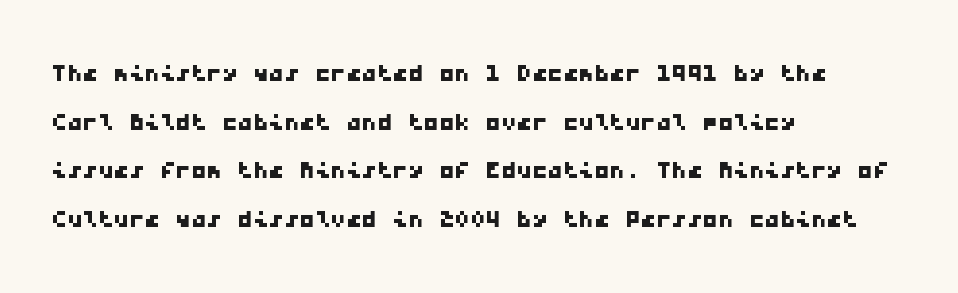
{"serif": "no", "width": "wide", "stroke_contrast": "low", "x_height": "medium", "monospaced": "yes", "underline": "no", "align": "left", "line_spacing": "normal", "line_spacing_ratio": 1.57, "letter_spacing": "normal", "letter_spacing_em": 0.0, "glyph_px": 31}
